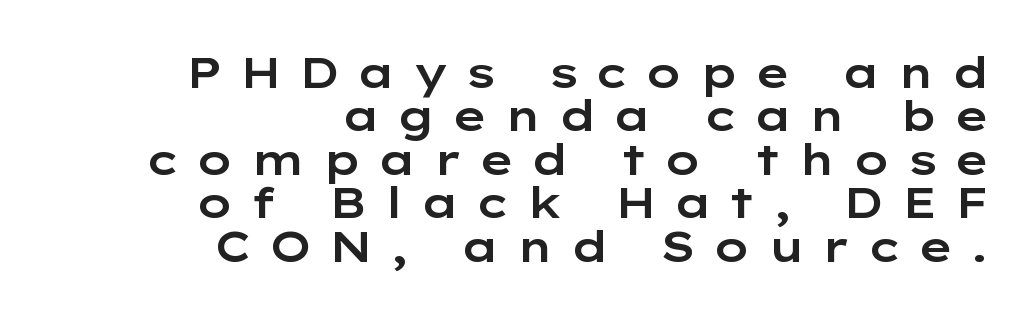
Tightly led — the rows are bunched. This sample uses an upright cut, with every glyph sitting square on the baseline. This rendering features lettering with no underline. The gaps between neighbouring characters are conspicuously large.
